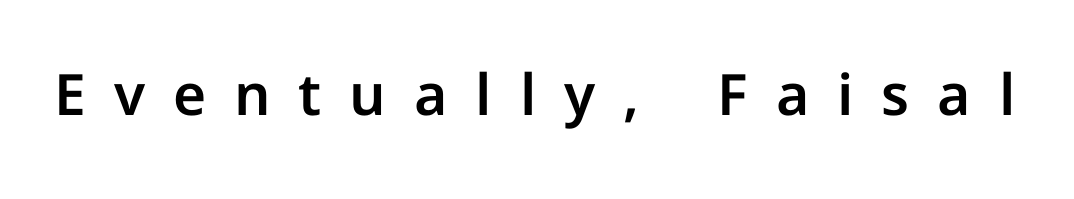
{"serif": "no", "italic": "no", "width": "normal", "stroke_contrast": "low", "x_height": "medium", "monospaced": "no", "underline": "no", "letter_spacing": "wide", "letter_spacing_em": 0.49, "glyph_px": 57}
